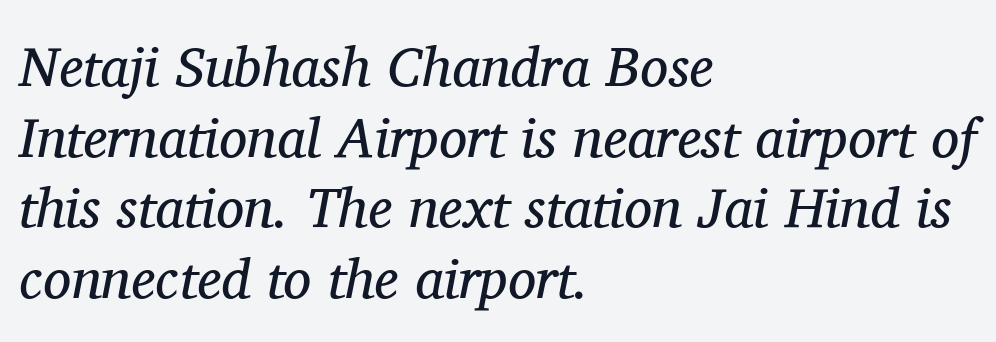
Q: Is the text bold? A: No.
Q: Is the text italic (slanted)? A: Yes, it leans right by about 11 degrees.
Q: Is the typeface a serif or a sans-serif typeface? A: Serif.
Q: Is the text underlined? A: No.
Q: How is the paragraph aligned? A: Left-aligned.
Q: Is the spacing between letters normal or unusually wide? A: Normal.
Q: Is the spacing between lines tight, normal or loose? A: Normal.
Q: Width (condensed, normal, or wide)? A: Normal.
Q: Stroke contrast? A: Medium.
Q: x-height? A: Medium.
Q: Monospaced? A: No.
